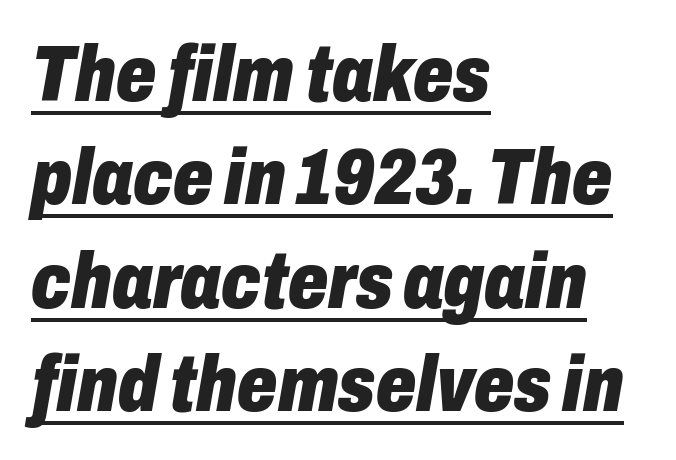
The image shows 79 px heavy, condensed type, italic (leaning right); set left-aligned, normal line spacing (1.31x), normal letter spacing, underlined; low stroke contrast and a medium x-height.
